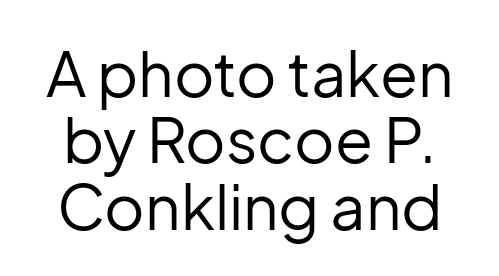
The image shows 62 px regular-weight sans-serif type, upright; set tight line spacing (1.07x), normal letter spacing, not underlined; low stroke contrast and a medium x-height.
